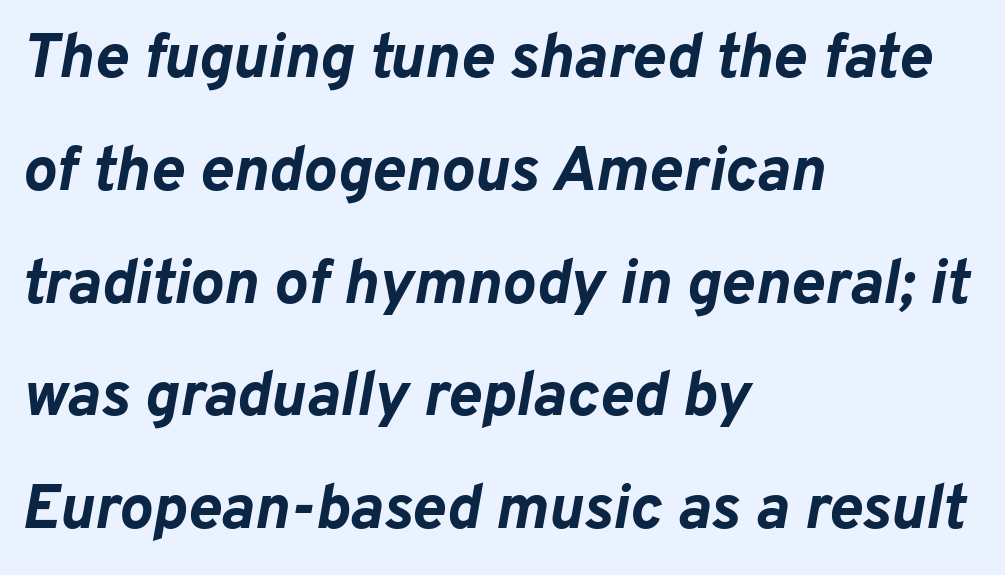
{"italic": "yes", "lean": "right", "slant_degrees": 10, "bold": "yes", "weight": "bold", "width": "normal", "stroke_contrast": "low", "x_height": "medium", "monospaced": "no", "underline": "no", "align": "left", "line_spacing_ratio": 1.79, "letter_spacing": "normal", "letter_spacing_em": 0.0, "glyph_px": 63}
